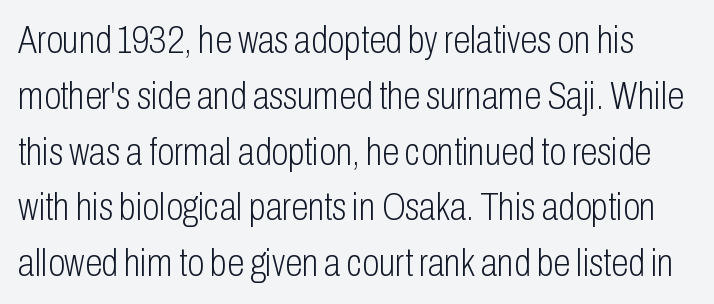
The image shows 39 px light, condensed sans-serif type, upright; set normal line spacing (1.43x), normal letter spacing, not underlined; low stroke contrast and a medium x-height.
